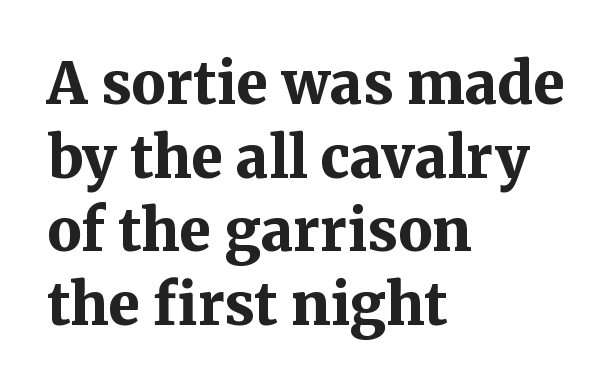
{"serif": "yes", "italic": "no", "bold": "yes", "weight": "bold", "width": "normal", "stroke_contrast": "medium", "x_height": "medium", "monospaced": "no", "underline": "no", "align": "left", "line_spacing": "normal", "line_spacing_ratio": 1.29, "letter_spacing": "normal", "letter_spacing_em": 0.0, "glyph_px": 57}
